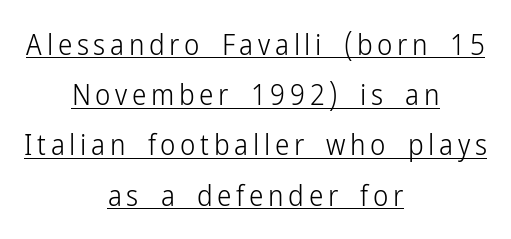
{"serif": "no", "italic": "no", "bold": "no", "weight": "light", "width": "condensed", "stroke_contrast": "low", "x_height": "medium", "monospaced": "no", "underline": "yes", "align": "center", "line_spacing_ratio": 1.73, "glyph_px": 29}
